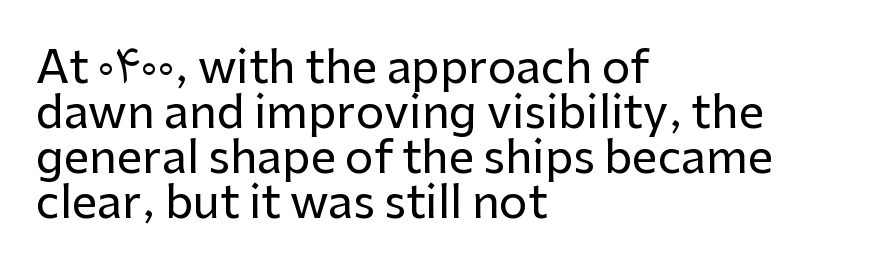
Q: Is the text italic (slanted)? A: No, it is upright.
Q: Is the typeface a serif or a sans-serif typeface? A: Sans-serif.
Q: Is the text underlined? A: No.
Q: How is the paragraph aligned? A: Left-aligned.
Q: Is the spacing between letters normal or unusually wide? A: Normal.
Q: Is the spacing between lines tight, normal or loose? A: Tight.
Q: Width (condensed, normal, or wide)? A: Normal.
Q: Stroke contrast? A: Low.
Q: x-height? A: Medium.
Q: Monospaced? A: No.
